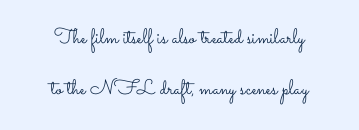
{"bold": "no", "underline": "no", "align": "center", "line_spacing": "loose", "line_spacing_ratio": 2.44, "letter_spacing": "normal", "letter_spacing_em": 0.0, "glyph_px": 21}
